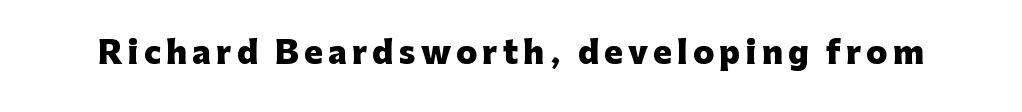
The image shows 31 px heavy sans-serif type, upright; set not underlined; low stroke contrast and a medium x-height.
